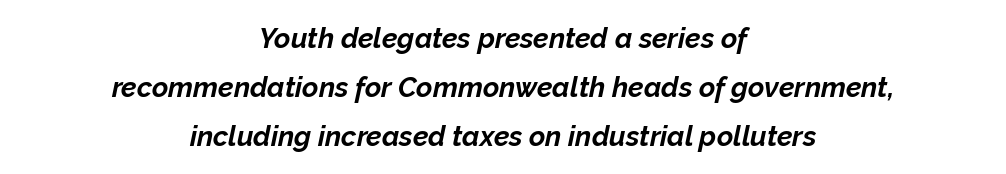
{"italic": "yes", "lean": "right", "slant_degrees": 12, "bold": "yes", "weight": "bold", "width": "normal", "stroke_contrast": "low", "x_height": "medium", "monospaced": "no", "underline": "no", "align": "center", "line_spacing_ratio": 1.75, "letter_spacing": "normal", "letter_spacing_em": 0.0, "glyph_px": 28}
